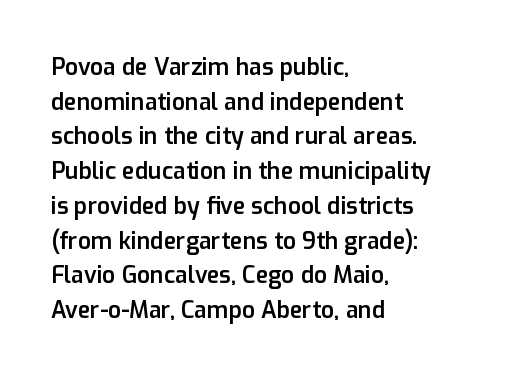
Students, observe: this is what conventionally led text looks like. Any mark beneath the type? The region is blank. On the weight axis this lands at semibold, roughly 600. These lines stack with their left ends in a neat column.
